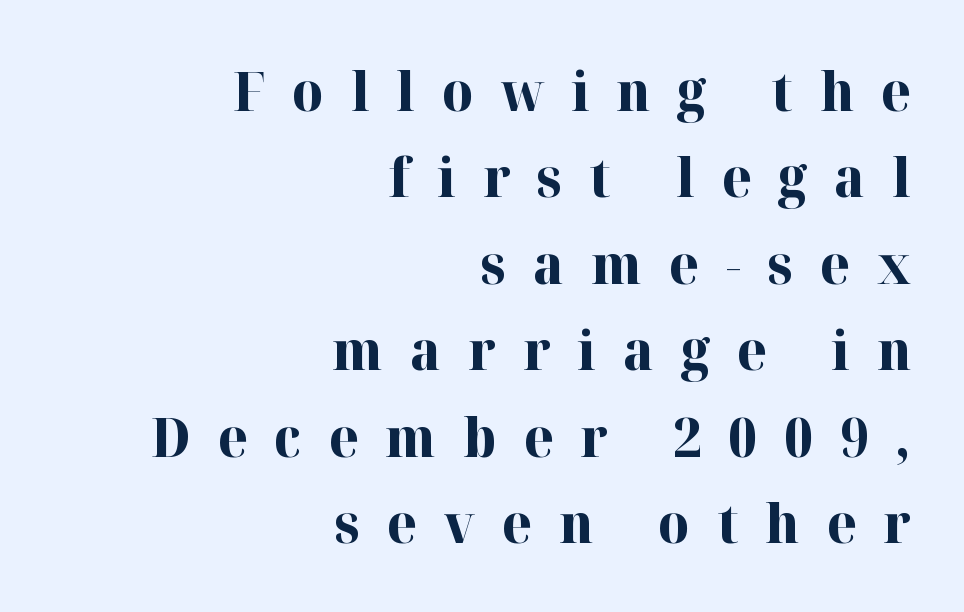
Reading down the column, the eye jumps a familiar distance to each next line. Typographically, this falls in the serif category. Words float on clear page, feet unadorned. Character widths vary here, with narrow letters taking less room than wide ones. The letters are spread apart with noticeably loose tracking.
